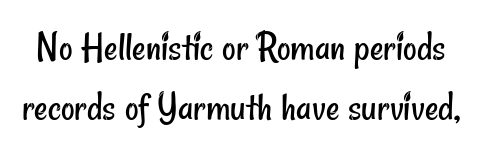
The image shows 42 px regular-weight, condensed sans-serif type; set normal line spacing (1.42x), normal letter spacing, not underlined; low stroke contrast and a small x-height.
